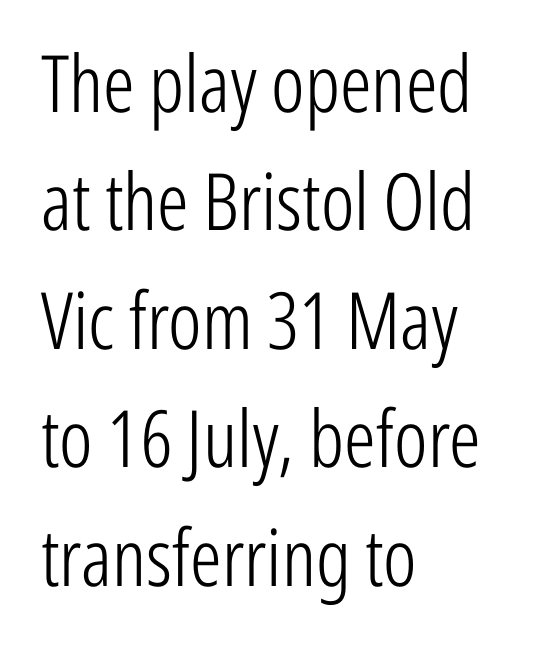
Line beginnings align vertically; line endings do not. You could not count columns in this text — the font is proportionally spaced. Has an underline been added? It has not. Summary of weight: not heavy and not bold.
